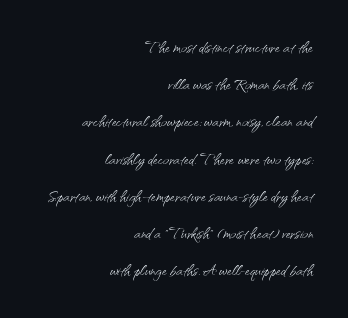
Q: Is the text bold? A: No.
Q: Is the text italic (slanted)? A: Yes.
Q: Is the text underlined? A: No.
Q: How is the paragraph aligned? A: Right-aligned.
Q: Is the spacing between letters normal or unusually wide? A: Normal.
